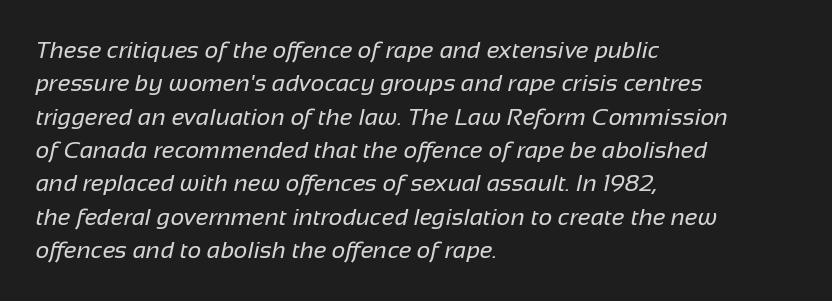
{"bold": "no", "underline": "no", "align": "left", "line_spacing": "normal", "line_spacing_ratio": 1.39, "letter_spacing": "normal", "letter_spacing_em": 0.0, "glyph_px": 24}
